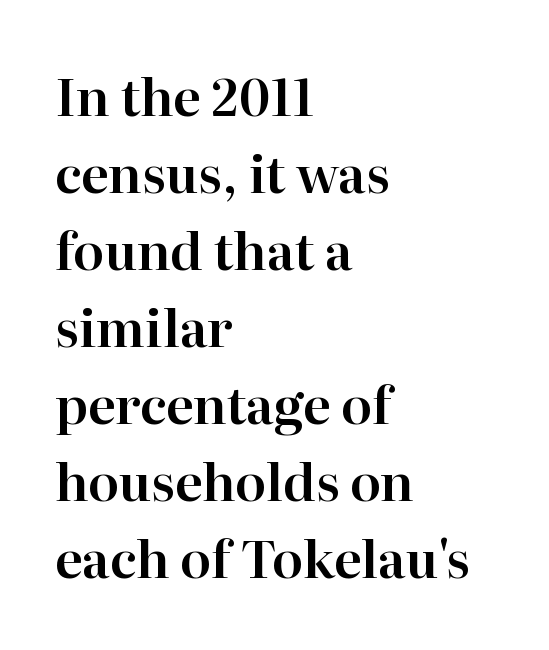
Q: Is the text italic (slanted)? A: No, it is upright.
Q: Is the typeface a serif or a sans-serif typeface? A: Serif.
Q: Is the text underlined? A: No.
Q: How is the paragraph aligned? A: Left-aligned.
Q: Is the spacing between letters normal or unusually wide? A: Normal.
Q: Is the spacing between lines tight, normal or loose? A: Normal.
Q: Width (condensed, normal, or wide)? A: Normal.
Q: Stroke contrast? A: High.
Q: x-height? A: Medium.
Q: Monospaced? A: No.
